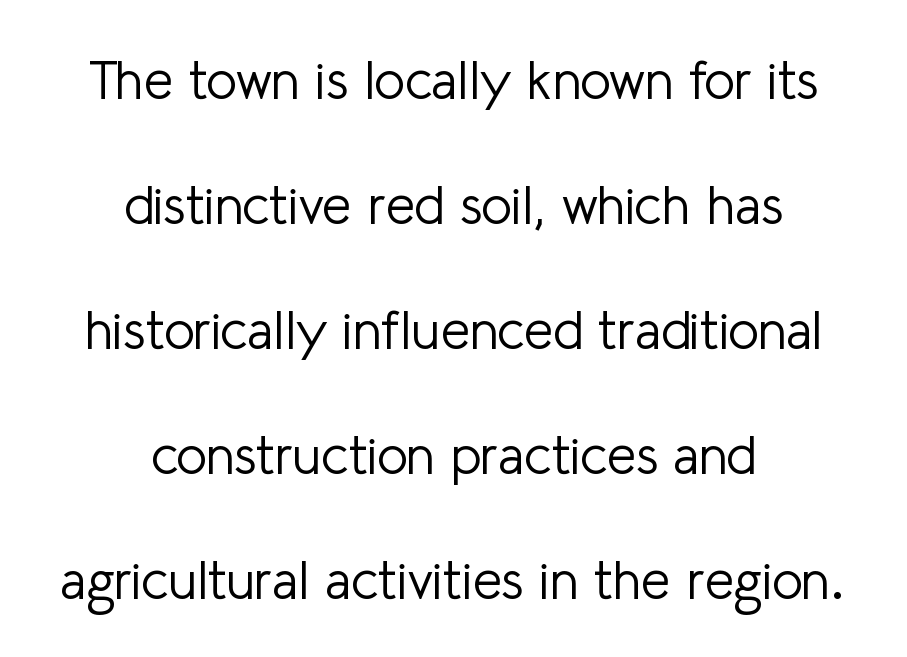
Q: Is the text bold? A: No.
Q: Is the text italic (slanted)? A: No, it is upright.
Q: Is the typeface a serif or a sans-serif typeface? A: Sans-serif.
Q: Is the text underlined? A: No.
Q: How is the paragraph aligned? A: Centered.
Q: Is the spacing between letters normal or unusually wide? A: Normal.
Q: Is the spacing between lines tight, normal or loose? A: Loose.
Q: Width (condensed, normal, or wide)? A: Normal.
Q: Stroke contrast? A: Low.
Q: x-height? A: Medium.
Q: Monospaced? A: No.
